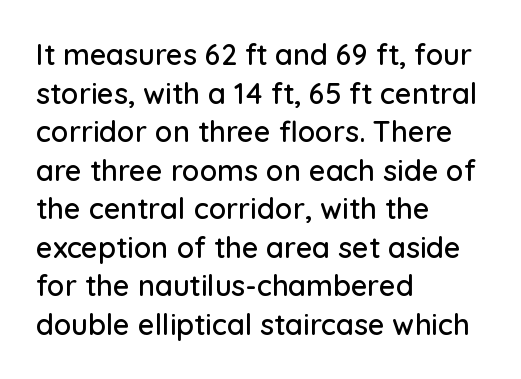
{"serif": "no", "italic": "no", "width": "normal", "stroke_contrast": "low", "x_height": "medium", "monospaced": "no", "underline": "no", "align": "left", "line_spacing": "normal", "line_spacing_ratio": 1.33, "letter_spacing": "normal", "letter_spacing_em": 0.0, "glyph_px": 29}
